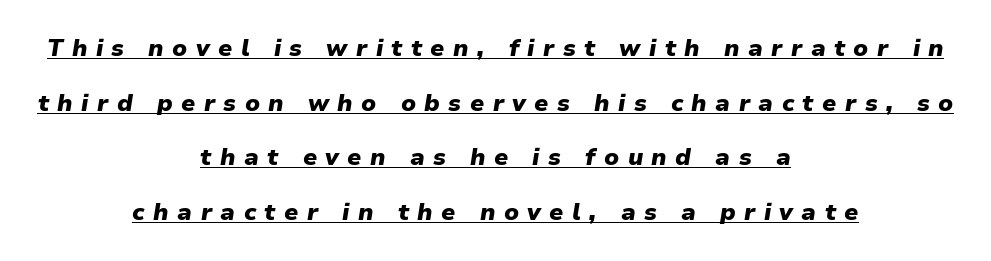
Line starts and ends both wander, symmetrically. Heavy-handed strokes throughout: this text is bold. Has an underline been added? It has. The designer dialed line spacing up above the default. In terms of posture, this sample is oblique. There is plenty of visible air inserted between adjacent glyphs.
